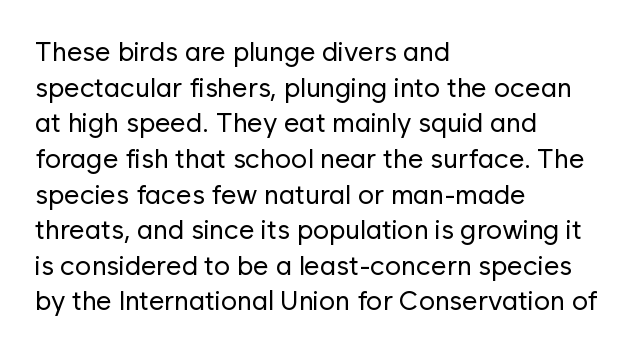
Notice how descenders clear the ascenders below comfortably — that's standard leading. Rule under the text: the space is simply empty. This rendering uses left alignment, leaving the right contour irregular. The type sits square on the baseline with zero lean. The font sits on the lighter half of the weight spectrum, regular included. The gaps between neighbouring characters are ordinary and unremarkable.
